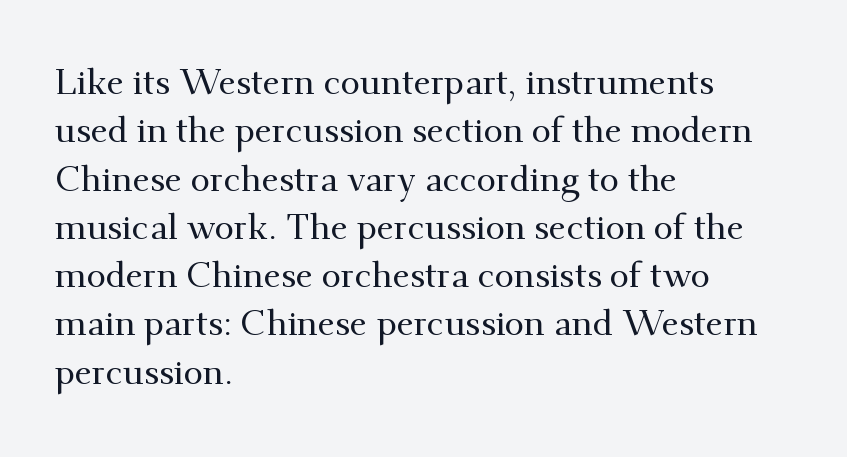
{"serif": "yes", "italic": "no", "width": "normal", "stroke_contrast": "medium", "x_height": "small", "monospaced": "no", "underline": "no", "align": "left", "line_spacing": "normal", "line_spacing_ratio": 1.38, "letter_spacing": "normal", "letter_spacing_em": 0.0, "glyph_px": 35}
